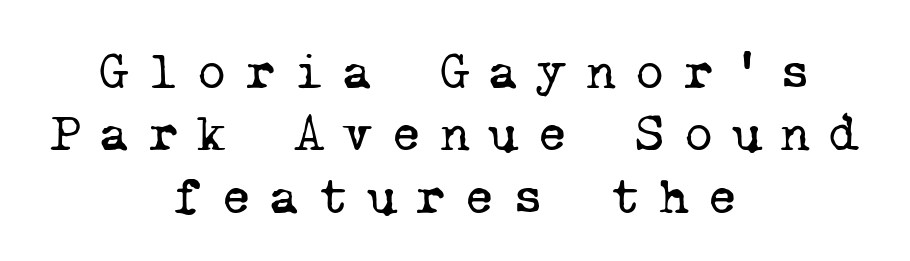
The rendering positions every line midway between the sides. Someone cranked the tracking dial way up on this one. The space beneath each line is pristine and unruled. This sample uses a serif face. The letters look calm and open, with moderate or lighter stems.
